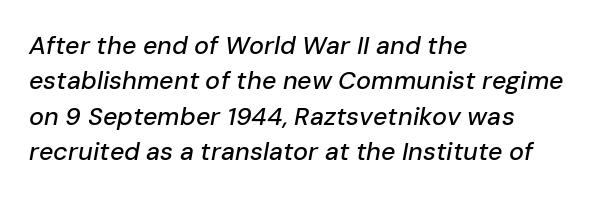
{"italic": "yes", "lean": "right", "slant_degrees": 10, "underline": "no", "align": "left", "line_spacing": "normal", "line_spacing_ratio": 1.42, "letter_spacing": "normal", "letter_spacing_em": 0.0, "glyph_px": 25}
